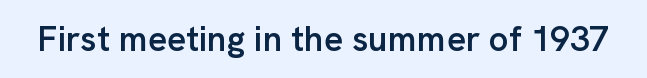
Q: Is the text bold? A: Semi-bold.
Q: Is the text italic (slanted)? A: No, it is upright.
Q: Is the typeface a serif or a sans-serif typeface? A: Sans-serif.
Q: Is the text underlined? A: No.
Q: Is the spacing between letters normal or unusually wide? A: Normal.
Q: Width (condensed, normal, or wide)? A: Normal.
Q: Stroke contrast? A: Low.
Q: x-height? A: Medium.
Q: Monospaced? A: No.
